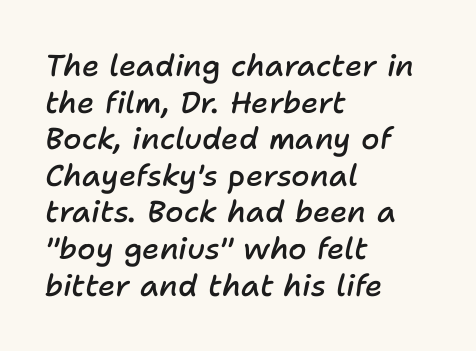
Q: Is the text bold? A: Semi-bold.
Q: Is the text italic (slanted)? A: Yes, it leans right by about 11 degrees.
Q: Is the text underlined? A: No.
Q: How is the paragraph aligned? A: Left-aligned.
Q: Is the spacing between letters normal or unusually wide? A: Normal.
Q: Width (condensed, normal, or wide)? A: Normal.
Q: Stroke contrast? A: Low.
Q: x-height? A: Medium.
Q: Monospaced? A: No.
